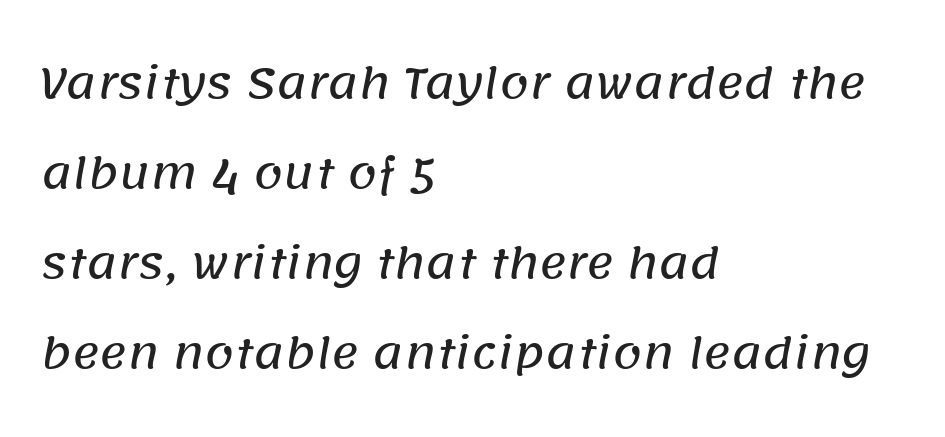
{"serif": "no", "width": "normal", "stroke_contrast": "low", "x_height": "large", "monospaced": "no", "underline": "no", "align": "left", "line_spacing": "loose", "line_spacing_ratio": 2.14, "letter_spacing": "normal", "letter_spacing_em": 0.0, "glyph_px": 42}
